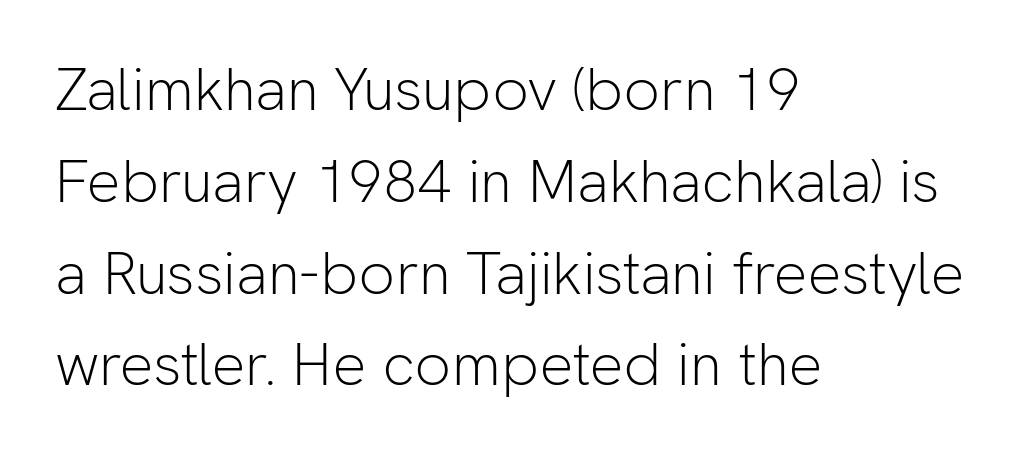
The image shows 60 px light sans-serif type, upright; set left-aligned, normal line spacing (1.53x), normal letter spacing, not underlined; low stroke contrast and a medium x-height.
